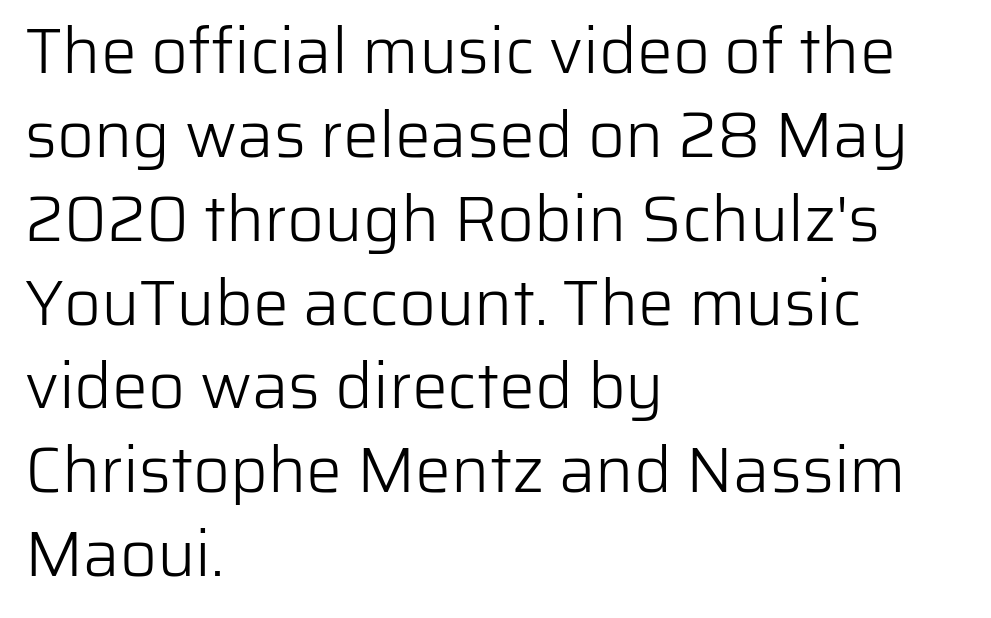
{"serif": "no", "italic": "no", "bold": "no", "weight": "light", "width": "normal", "stroke_contrast": "low", "x_height": "medium", "monospaced": "no", "underline": "no", "align": "left", "line_spacing": "normal", "line_spacing_ratio": 1.31, "letter_spacing": "normal", "letter_spacing_em": 0.0, "glyph_px": 64}
